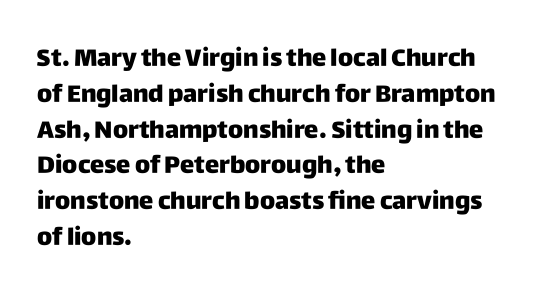
Q: Is the text italic (slanted)? A: No, it is upright.
Q: Is the text underlined? A: No.
Q: How is the paragraph aligned? A: Left-aligned.
Q: Is the spacing between letters normal or unusually wide? A: Normal.
Q: Is the spacing between lines tight, normal or loose? A: Normal.
